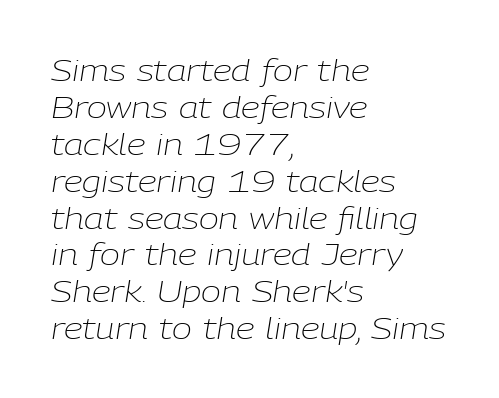
{"italic": "yes", "lean": "right", "slant_degrees": 9, "bold": "no", "weight": "light", "width": "normal", "stroke_contrast": "low", "x_height": "medium", "monospaced": "no", "underline": "no", "align": "left", "line_spacing_ratio": 1.23, "letter_spacing": "normal", "letter_spacing_em": 0.0, "glyph_px": 30}
